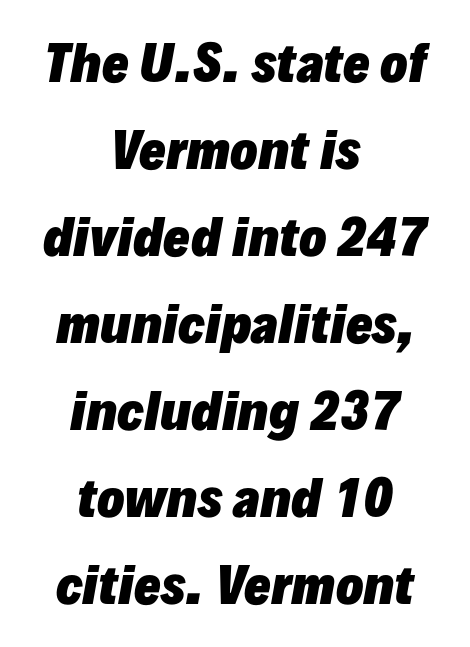
Horizontally, the lines are justified to the midpoint only. Notice how thick the strokes are: this is what a full bold looks like. Spacing verdict: proportional, widths tailored to each character. The foot of each line stays bare and open. Words appear dense and cohesive because spacing is normal.
